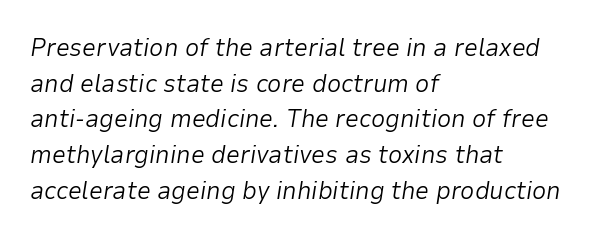
The image shows 25 px text type, italic (leaning right); set left-aligned, normal line spacing (1.43x), normal letter spacing, not underlined.
